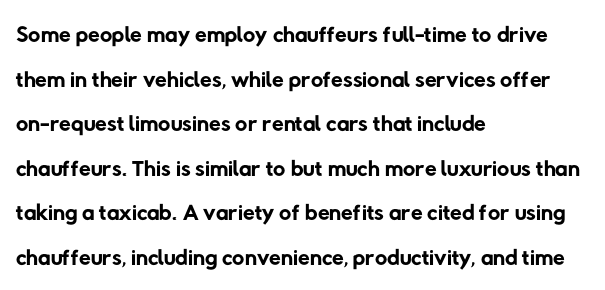
{"serif": "no", "bold": "no", "weight": "regular", "width": "normal", "stroke_contrast": "low", "x_height": "medium", "monospaced": "no", "underline": "no", "align": "left", "line_spacing": "normal", "line_spacing_ratio": 1.31, "letter_spacing": "normal", "letter_spacing_em": 0.0, "glyph_px": 34}
